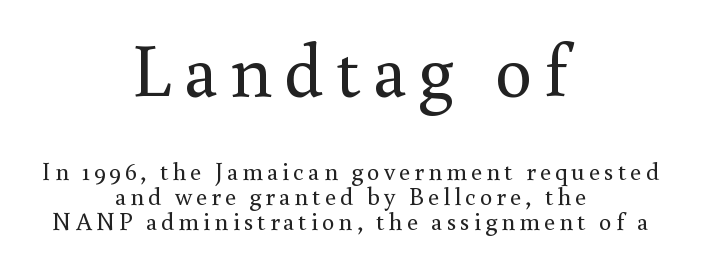
No word sits above an underline. A student would call this center alignment; a typographer would say set centered. Type style note: has serifs. Tightly led — the rows are bunched. The more generous point size was reserved for the upper chunk. Each stroke keeps to a modest, everyday thickness or less.
